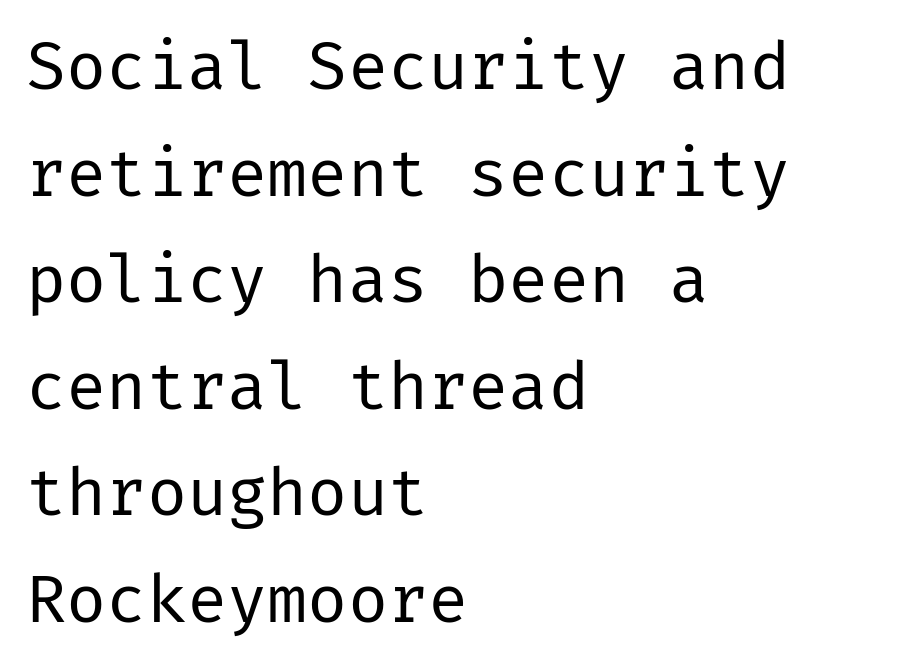
{"serif": "no", "italic": "no", "bold": "no", "weight": "regular", "width": "normal", "stroke_contrast": "low", "x_height": "medium", "underline": "no", "align": "left", "line_spacing": "normal", "line_spacing_ratio": 1.59, "letter_spacing": "normal", "letter_spacing_em": 0.0, "glyph_px": 67}
